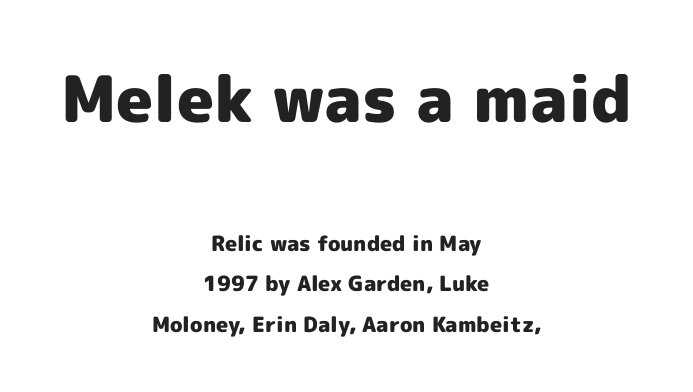
The image shows 64 px heavy sans-serif type, upright; set centered, loose line spacing (1.93x), normal letter spacing, not underlined; the first (top) block is 3.05x larger; a medium x-height.
